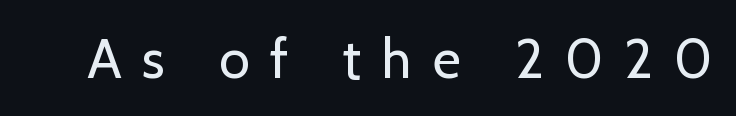
Q: Is the text bold? A: No.
Q: Is the text italic (slanted)? A: No, it is upright.
Q: Is the typeface a serif or a sans-serif typeface? A: Sans-serif.
Q: Is the text underlined? A: No.
Q: Is the spacing between letters normal or unusually wide? A: Unusually wide.
Q: Width (condensed, normal, or wide)? A: Normal.
Q: Stroke contrast? A: Low.
Q: x-height? A: Medium.
Q: Monospaced? A: No.
